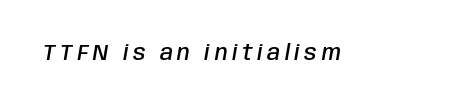
Q: Is the text bold? A: Semi-bold.
Q: Is the text italic (slanted)? A: Yes, it leans right by about 10 degrees.
Q: Is the text underlined? A: No.
Q: Is the spacing between letters normal or unusually wide? A: Unusually wide.
